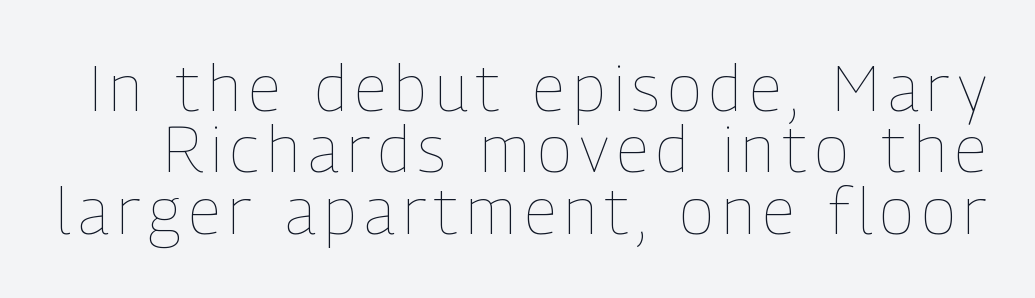
The image shows 64 px thin, condensed type, upright; set tight line spacing (0.96x), not underlined; low stroke contrast and a medium x-height.
